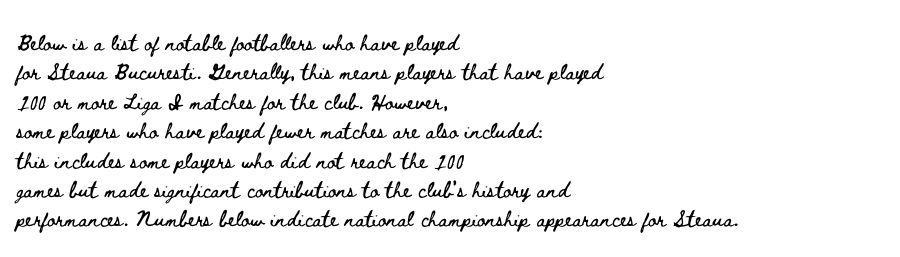
{"underline": "no", "align": "left", "line_spacing": "normal", "line_spacing_ratio": 1.47, "letter_spacing": "normal", "letter_spacing_em": 0.0, "glyph_px": 20}
